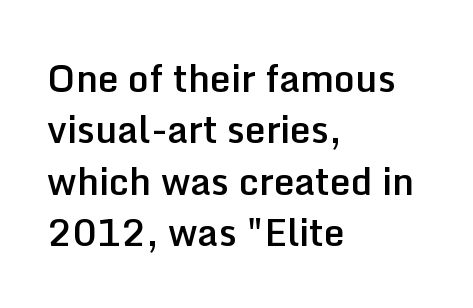
The image shows 37 px semibold sans-serif type, upright; set left-aligned, normal line spacing (1.39x), normal letter spacing, not underlined; low stroke contrast and a medium x-height.
